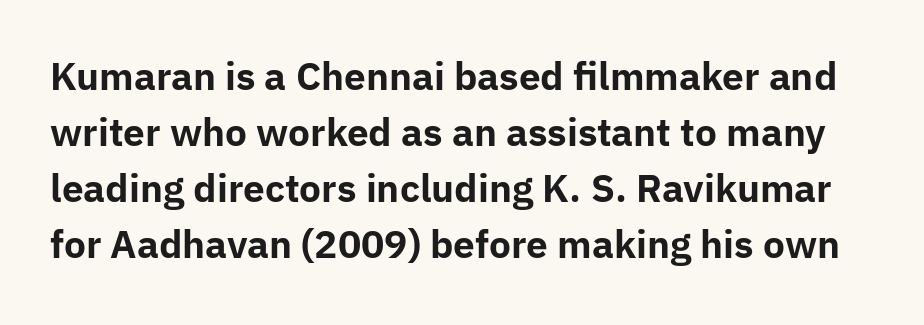
Observe the absence of serifs on each vertical stroke in this sample. Notice how thick the strokes are: this is what a full bold looks like. The horizontal fit of the characters is conventional and even. Notice how descenders clear the ascenders below comfortably — that's standard leading.
